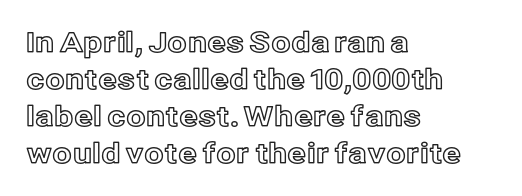
Q: Is the text italic (slanted)? A: No, it is upright.
Q: Is the text underlined? A: No.
Q: How is the paragraph aligned? A: Left-aligned.
Q: Is the spacing between letters normal or unusually wide? A: Normal.
Q: Is the spacing between lines tight, normal or loose? A: Normal.
Q: Width (condensed, normal, or wide)? A: Normal.
Q: x-height? A: Medium.
Q: Monospaced? A: No.
